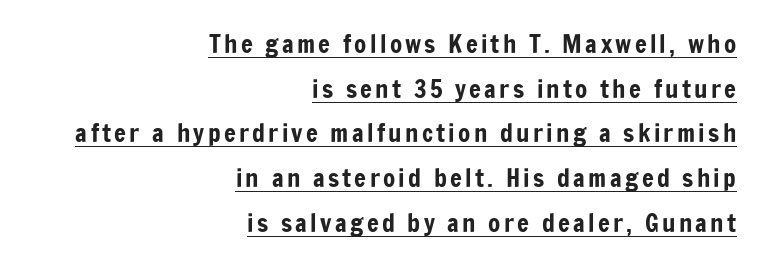
{"italic": "no", "underline": "yes", "align": "right", "line_spacing_ratio": 1.79, "glyph_px": 25}
